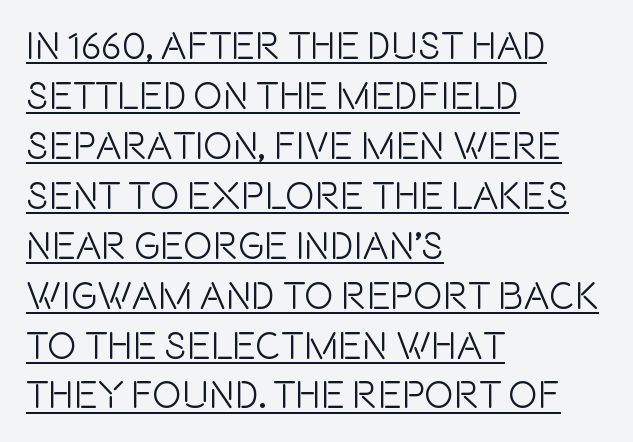
The image shows 39 px condensed sans-serif type, upright; set left-aligned, normal line spacing (1.28x), normal letter spacing, underlined; a large x-height.
